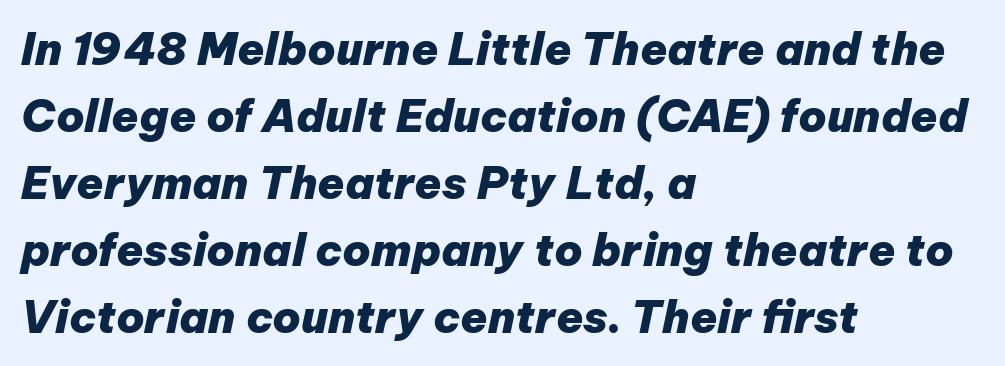
The image shows 44 px heavy type, italic (leaning right); set left-aligned, normal line spacing (1.52x), normal letter spacing, not underlined; low stroke contrast and a medium x-height.
